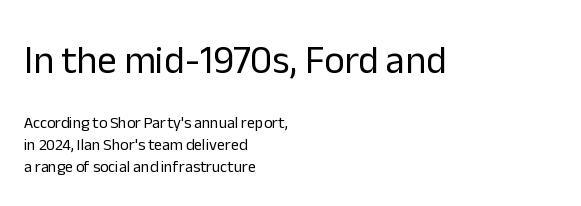
The more generous point size was reserved for the upper chunk. Nothing unusual about the tracking: characters are spaced as the font intends. Clear beneath every line of the passage. The rows are spaced the way most documents space them. Note: no serifs on the glyphs. It's the straight-up-and-down kind of type.
